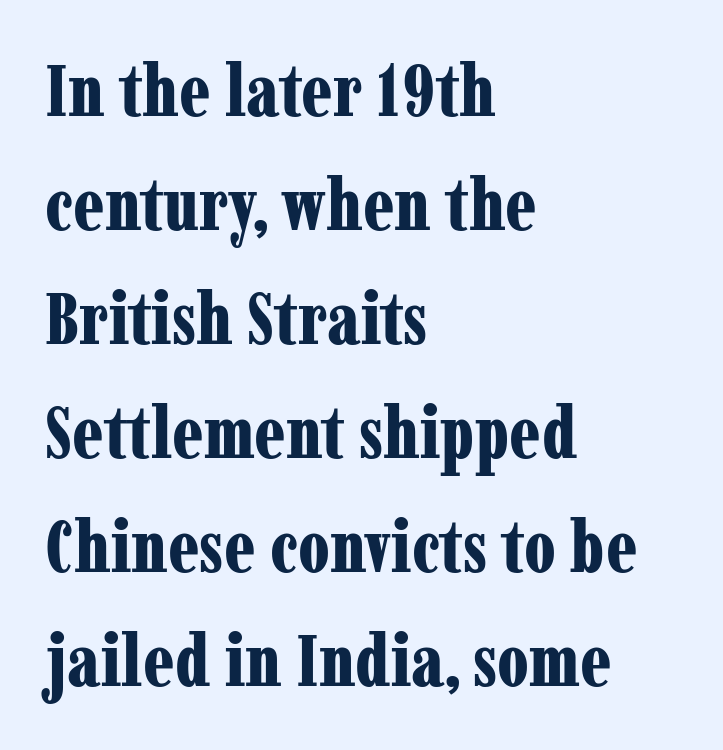
The image shows 74 px bold, condensed serif type, upright; set left-aligned, normal line spacing (1.54x), normal letter spacing, not underlined; low stroke contrast and a medium x-height.
